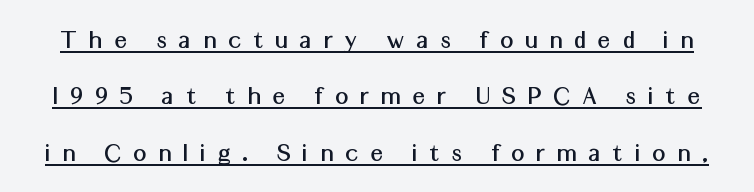
The image shows 28 px sans-serif type, upright; set loose line spacing (2.01x), unusually wide letter spacing (+0.45 em), underlined; medium stroke contrast and a medium x-height.
